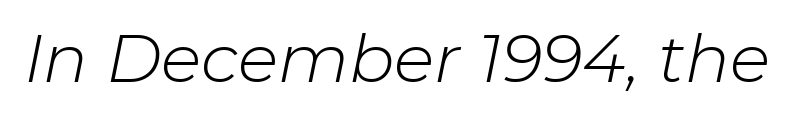
{"italic": "yes", "lean": "right", "slant_degrees": 11, "bold": "no", "weight": "light", "width": "normal", "stroke_contrast": "low", "x_height": "medium", "monospaced": "no", "underline": "no", "letter_spacing": "normal", "letter_spacing_em": 0.0, "glyph_px": 67}
